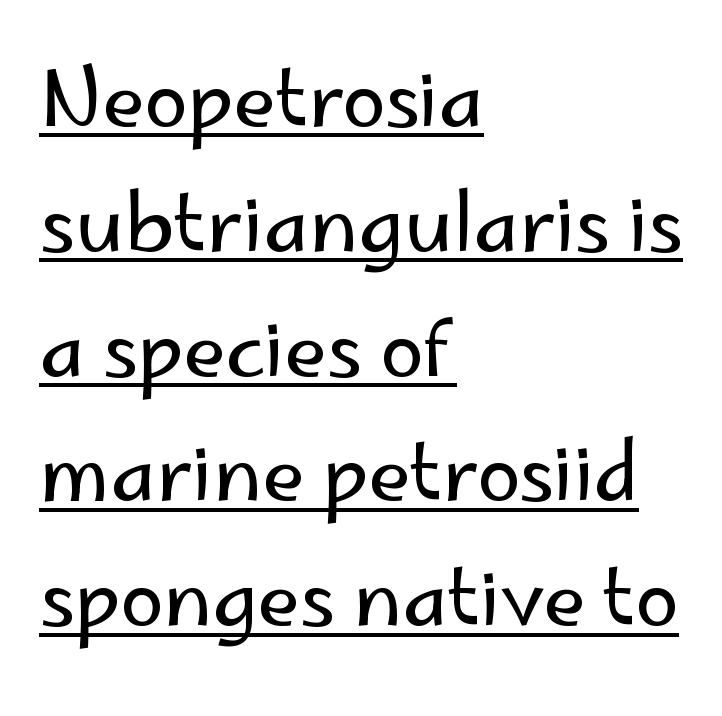
Q: Is the text bold? A: No.
Q: Is the text italic (slanted)? A: No, it is upright.
Q: Is the typeface a serif or a sans-serif typeface? A: Sans-serif.
Q: Is the text underlined? A: Yes.
Q: How is the paragraph aligned? A: Left-aligned.
Q: Is the spacing between letters normal or unusually wide? A: Normal.
Q: Is the spacing between lines tight, normal or loose? A: Normal.
Q: Width (condensed, normal, or wide)? A: Normal.
Q: Stroke contrast? A: Low.
Q: x-height? A: Small.
Q: Monospaced? A: No.
